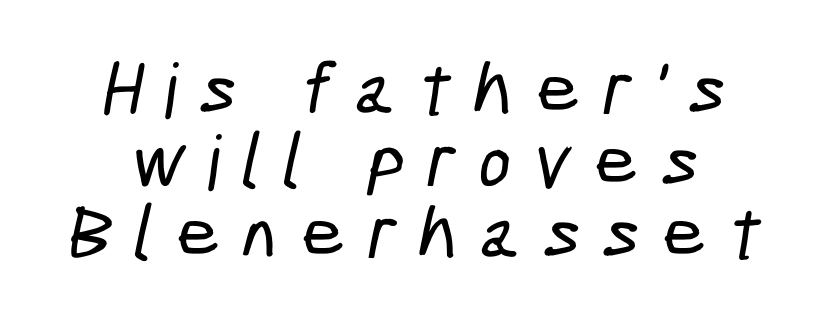
{"serif": "no", "width": "condensed", "stroke_contrast": "low", "x_height": "medium", "monospaced": "no", "underline": "no", "line_spacing": "tight", "line_spacing_ratio": 0.95, "letter_spacing": "wide", "letter_spacing_em": 0.3, "glyph_px": 76}
